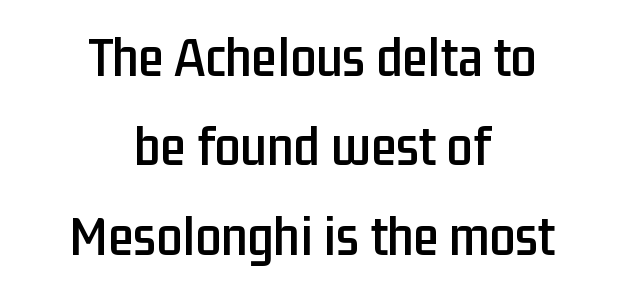
{"serif": "no", "italic": "no", "width": "condensed", "stroke_contrast": "low", "x_height": "medium", "monospaced": "no", "underline": "no", "align": "center", "line_spacing": "normal", "line_spacing_ratio": 1.54, "letter_spacing": "normal", "letter_spacing_em": 0.0, "glyph_px": 58}
